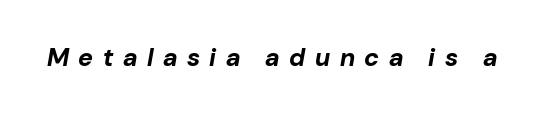
Q: Is the text bold? A: Yes.
Q: Is the text italic (slanted)? A: Yes, it leans right by about 10 degrees.
Q: Is the text underlined? A: No.
Q: Is the spacing between letters normal or unusually wide? A: Unusually wide.
